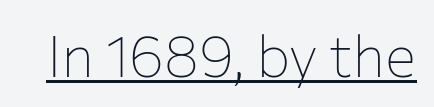
{"serif": "no", "italic": "no", "bold": "no", "weight": "thin", "width": "normal", "stroke_contrast": "low", "x_height": "medium", "monospaced": "no", "underline": "yes", "letter_spacing": "normal", "letter_spacing_em": 0.0, "glyph_px": 58}
